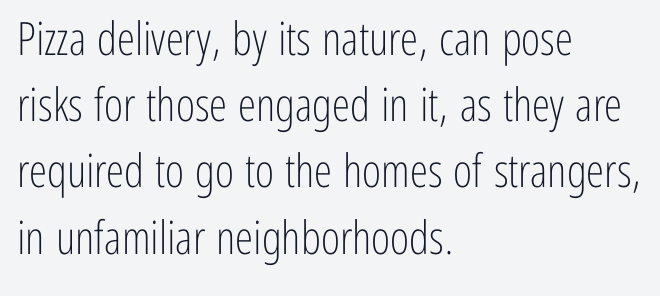
{"serif": "no", "italic": "no", "bold": "no", "weight": "light", "width": "condensed", "stroke_contrast": "low", "x_height": "medium", "monospaced": "no", "underline": "no", "align": "left", "line_spacing": "normal", "line_spacing_ratio": 1.44, "letter_spacing": "normal", "letter_spacing_em": 0.0, "glyph_px": 46}
